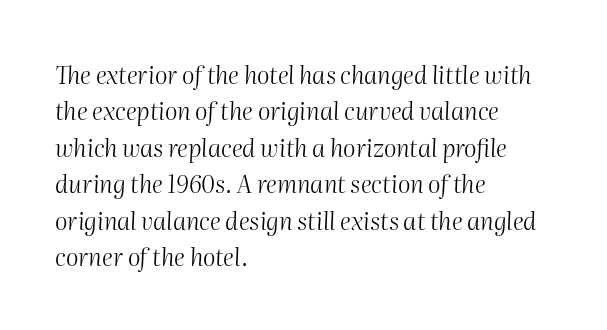
Q: Is the text bold? A: No.
Q: Is the text italic (slanted)? A: Yes, it leans right by about 2 degrees.
Q: Is the text underlined? A: No.
Q: How is the paragraph aligned? A: Left-aligned.
Q: Is the spacing between letters normal or unusually wide? A: Normal.
Q: Is the spacing between lines tight, normal or loose? A: Normal.
